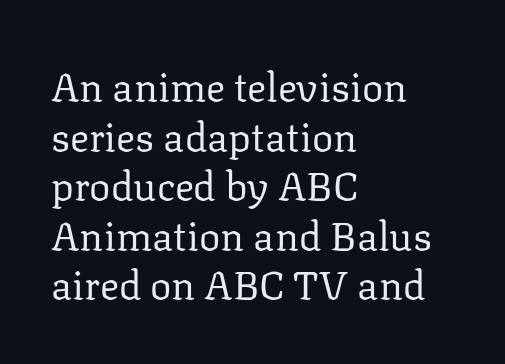
Q: Is the text bold? A: No.
Q: Is the text italic (slanted)? A: No, it is upright.
Q: Is the typeface a serif or a sans-serif typeface? A: Serif.
Q: Is the text underlined? A: No.
Q: How is the paragraph aligned? A: Left-aligned.
Q: Is the spacing between letters normal or unusually wide? A: Normal.
Q: Width (condensed, normal, or wide)? A: Normal.
Q: Stroke contrast? A: Low.
Q: x-height? A: Medium.
Q: Monospaced? A: No.
